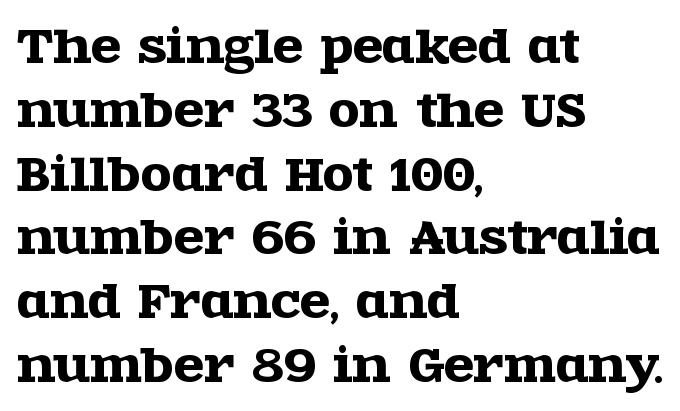
The image shows 44 px wide serif type, upright; set left-aligned, normal line spacing (1.45x), normal letter spacing, not underlined; a large x-height.
